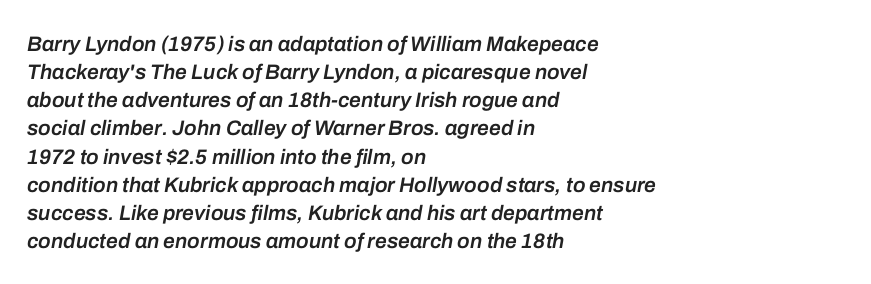
Words appear dense and cohesive because spacing is normal. You can tell it's italic because the verticals aren't actually vertical. In terms of weight, the rendering is demibold, just under bold. The lines in this sample share a left origin and differ only in where they stop.
